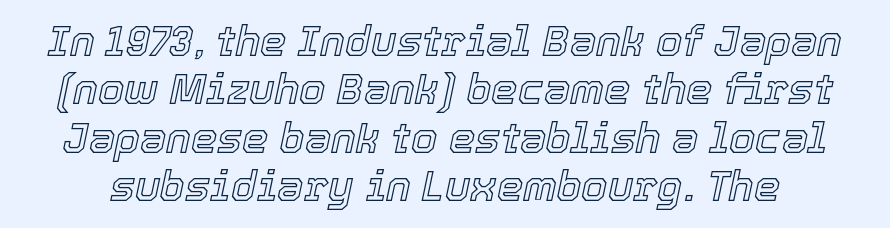
Q: Is the text italic (slanted)? A: Yes, it leans right by about 12 degrees.
Q: Is the text underlined? A: No.
Q: Is the spacing between letters normal or unusually wide? A: Normal.
Q: Is the spacing between lines tight, normal or loose? A: Tight.
Q: Width (condensed, normal, or wide)? A: Normal.
Q: x-height? A: Medium.
Q: Monospaced? A: No.
